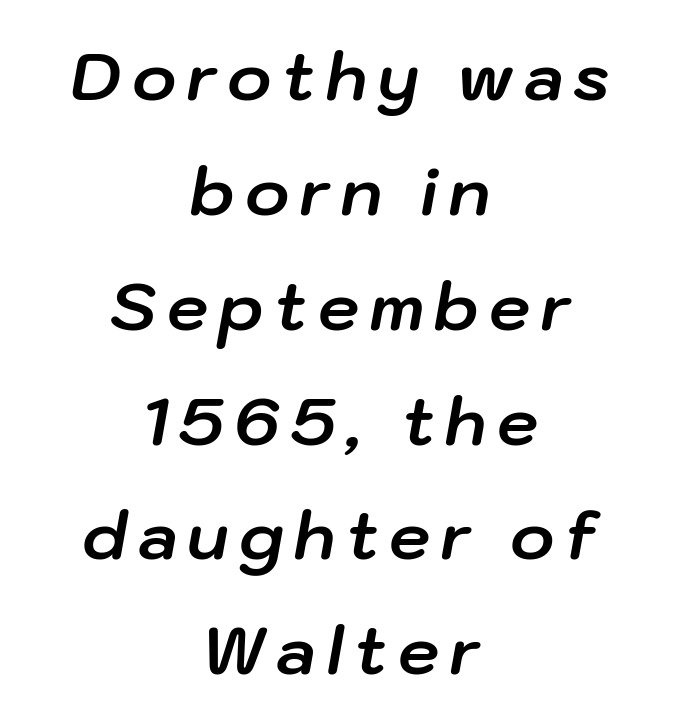
The image shows 66 px bold type, italic (leaning right); set centered, line spacing 1.74x, not underlined; low stroke contrast and a medium x-height.
